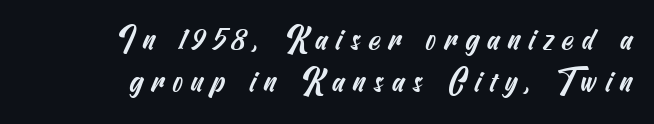
The image shows 31 px condensed sans-serif type; set right-aligned, normal line spacing (1.37x), unusually wide letter spacing (+0.26 em), not underlined; medium stroke contrast and a small x-height.
